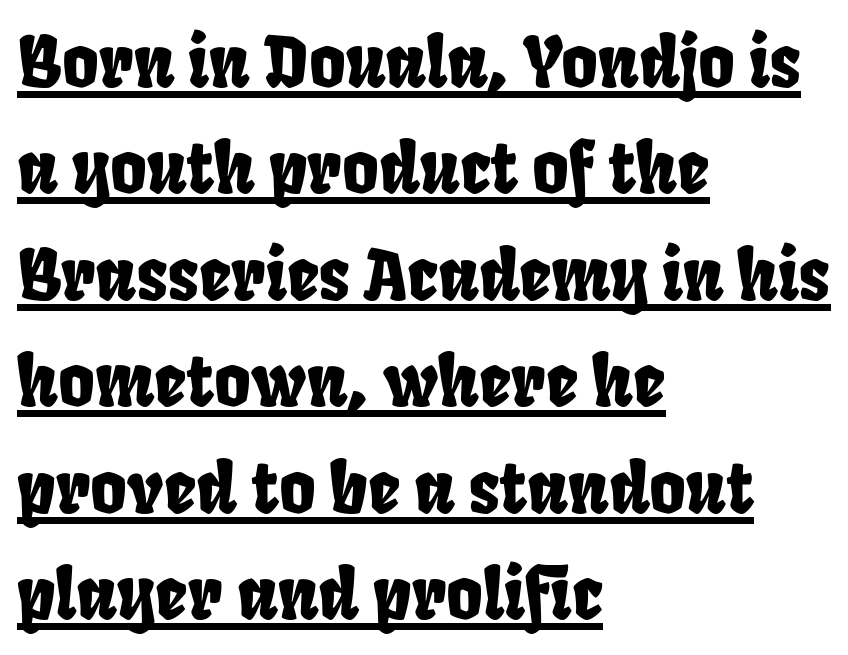
Interline gaps are of average width in this sample. These lines are set flush left with a ragged right edge. I'd call this a sans setting — the letters go barefoot. What stands out about the letter spacing? Nothing — it is the standard amount.
